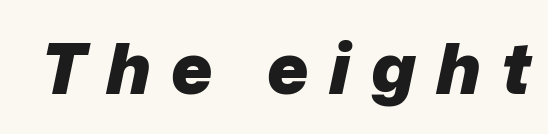
Q: Is the text bold? A: Yes.
Q: Is the text italic (slanted)? A: Yes, it leans right by about 12 degrees.
Q: Is the text underlined? A: No.
Q: Is the spacing between letters normal or unusually wide? A: Unusually wide.
Q: Width (condensed, normal, or wide)? A: Normal.
Q: Stroke contrast? A: Low.
Q: x-height? A: Medium.
Q: Monospaced? A: No.
